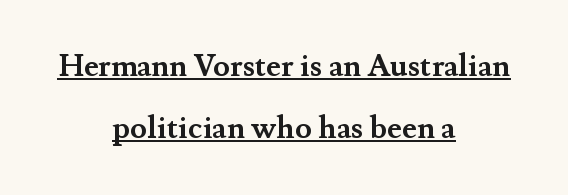
The image shows 31 px semibold serif type, upright; set centered, loose line spacing (1.99x), normal letter spacing, underlined; medium stroke contrast and a small x-height.
